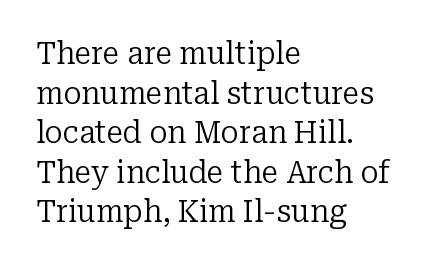
Ascenders rise straight up at ninety degrees. This block has exactly the height ordinary leading produces. Compared with typical body copy, the letter spacing here is the same. The strokes carry an ordinary text weight at most.
